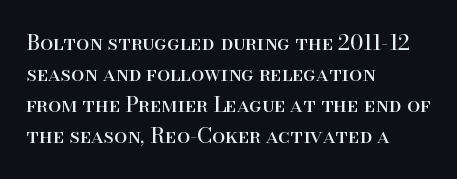
No chunkiness to these letters — they're not bold. The area under the type is left untouched. This rendering uses left alignment, leaving the right contour irregular. The font's upright variant was chosen for this text. Compared with typical body copy, the letter spacing here is the same.
